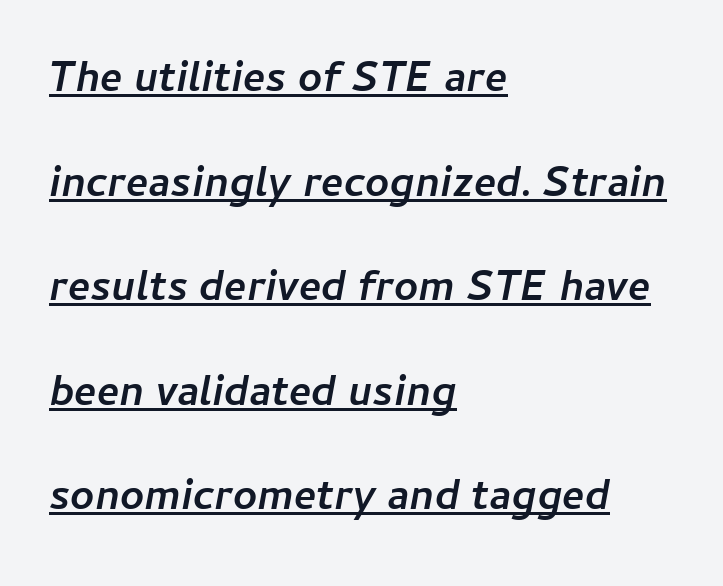
{"italic": "yes", "lean": "right", "slant_degrees": 11, "bold": "yes", "weight": "semibold", "width": "normal", "stroke_contrast": "low", "x_height": "medium", "monospaced": "no", "underline": "yes", "align": "left", "line_spacing": "loose", "line_spacing_ratio": 2.49, "letter_spacing": "normal", "letter_spacing_em": 0.0, "glyph_px": 42}
